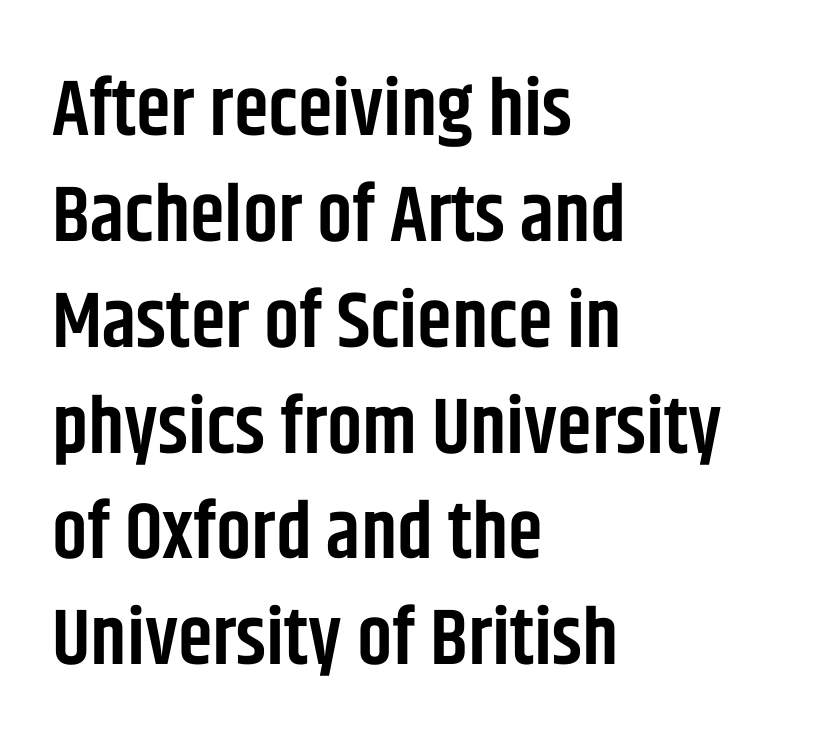
{"serif": "no", "italic": "no", "bold": "semi", "weight": "semibold", "width": "condensed", "stroke_contrast": "low", "x_height": "large", "monospaced": "no", "underline": "no", "align": "left", "line_spacing": "normal", "line_spacing_ratio": 1.34, "letter_spacing": "normal", "letter_spacing_em": 0.0, "glyph_px": 79}
